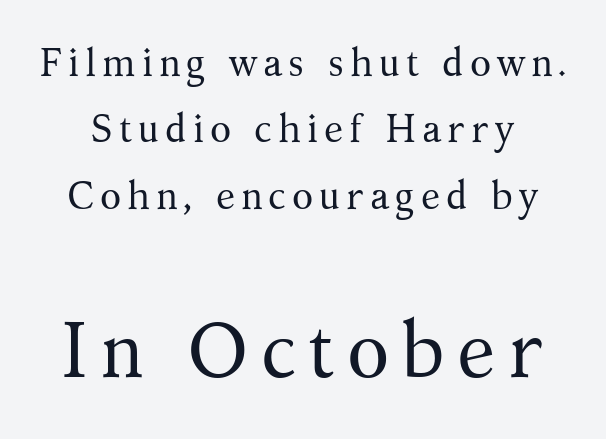
{"serif": "yes", "italic": "no", "bold": "no", "weight": "regular", "width": "normal", "stroke_contrast": "medium", "x_height": "medium", "monospaced": "no", "underline": "no", "line_spacing": "normal", "line_spacing_ratio": 1.7, "larger_block": "second", "size_ratio": 2.0, "glyph_px": 78}
